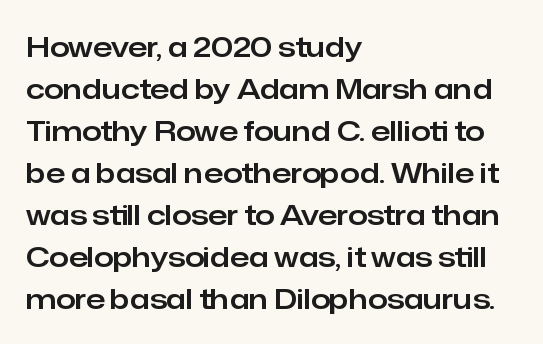
The image shows 28 px sans-serif type, upright; set left-aligned, normal line spacing (1.5x), normal letter spacing, not underlined; low stroke contrast and a medium x-height.
